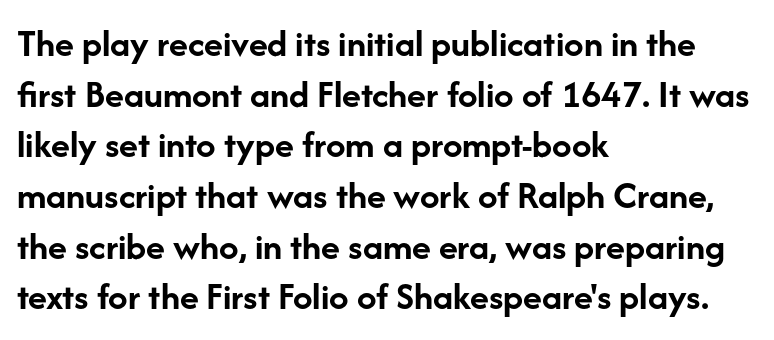
{"serif": "no", "italic": "no", "bold": "yes", "weight": "semibold", "width": "normal", "stroke_contrast": "low", "x_height": "medium", "monospaced": "no", "underline": "no", "align": "left", "line_spacing": "normal", "line_spacing_ratio": 1.3, "letter_spacing": "normal", "letter_spacing_em": 0.0, "glyph_px": 39}
